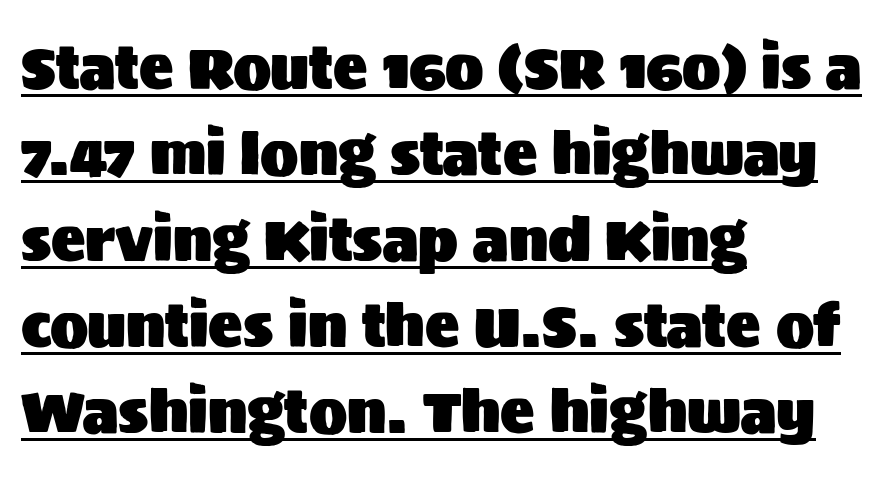
The image shows 57 px sans-serif type, upright; set left-aligned, normal line spacing (1.51x), normal letter spacing, underlined; medium stroke contrast and a large x-height.
